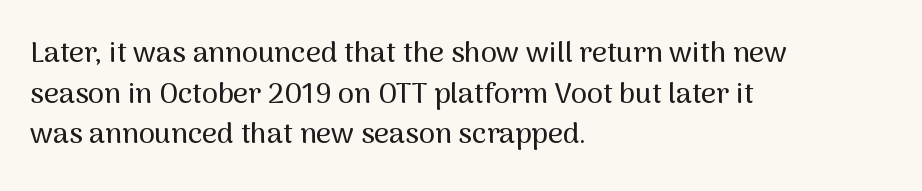
The image shows 29 px sans-serif type, upright; set left-aligned, normal line spacing (1.4x), normal letter spacing, not underlined; medium stroke contrast and a medium x-height.
